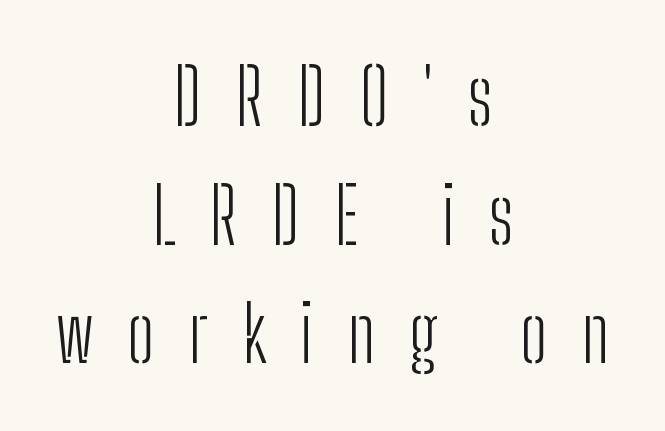
Q: Is the text bold? A: No.
Q: Is the text italic (slanted)? A: No, it is upright.
Q: Is the typeface a serif or a sans-serif typeface? A: Sans-serif.
Q: Is the text underlined? A: No.
Q: How is the paragraph aligned? A: Centered.
Q: Is the spacing between letters normal or unusually wide? A: Unusually wide.
Q: Is the spacing between lines tight, normal or loose? A: Normal.
Q: Width (condensed, normal, or wide)? A: Condensed.
Q: Stroke contrast? A: Low.
Q: x-height? A: Medium.
Q: Monospaced? A: No.
